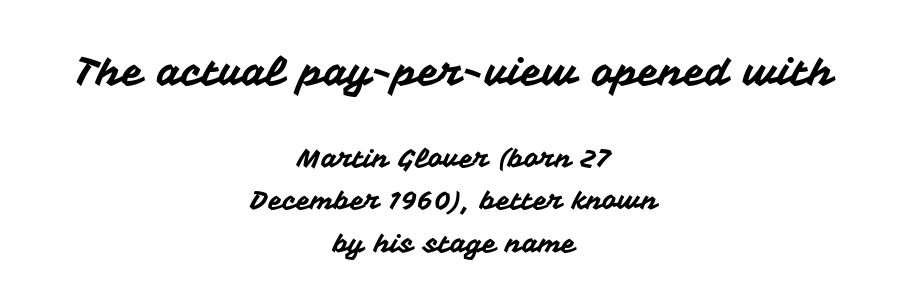
{"serif": "no", "width": "normal", "stroke_contrast": "medium", "x_height": "medium", "monospaced": "no", "underline": "no", "align": "center", "line_spacing": "normal", "line_spacing_ratio": 1.63, "letter_spacing": "normal", "letter_spacing_em": 0.0, "larger_block": "first", "size_ratio": 1.5, "glyph_px": 39}
